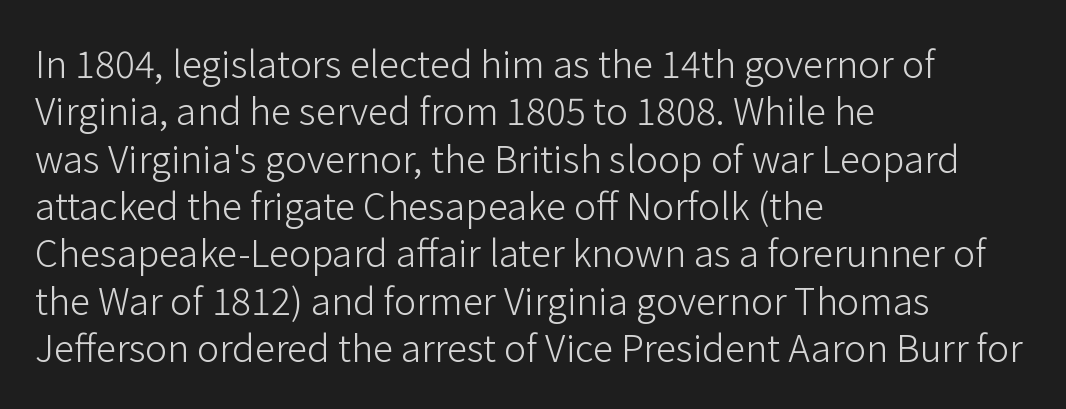
Horizontal alignment here is leftward, the default for most running prose. Is the type heavy? It reads as light-to-regular instead. Does the leading feel generous? No, just average. Do the characters align in a grid? No, the font is proportional. This sample uses plain, unmodified letter spacing.
